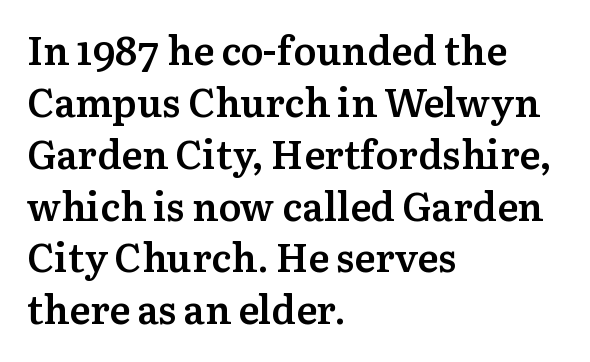
This block has exactly the height ordinary leading produces. This is serif lettering, the kind often seen in printed books. Here the designer chose a conventional face with non-uniform glyph widths. Horizontal alignment here is leftward, the default for most running prose.
